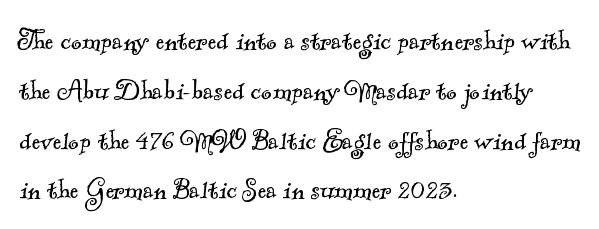
Note the varied advance widths — an 'i' is clearly narrower than an 'm'. Normally led — the rows are evenly, conventionally spaced. The gaps between neighbouring characters are ordinary and unremarkable. Observe the serifs anchoring each vertical stroke in this sample. Clear beneath every line of the passage. These glyphs show unthickened strokes, regular width or finer.
